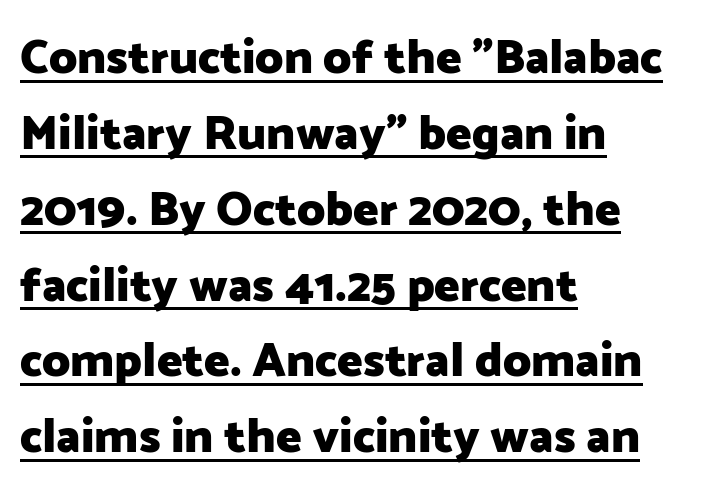
Unlike a traditional serif, this face leaves its strokes unadorned. Notice how the passage keeps a crisp vertical edge on the left only. Character widths vary here, with narrow letters taking less room than wide ones. Every word sits above its own underline. When letters stand straight like this, we call the style roman or upright. Inter-character spacing is left at the font's built-in metrics.
